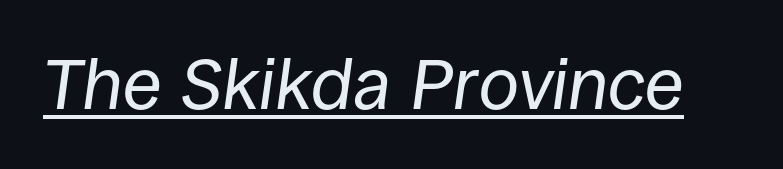
The image shows 72 px regular-weight type, italic (leaning right); set normal letter spacing, underlined; low stroke contrast and a large x-height.
